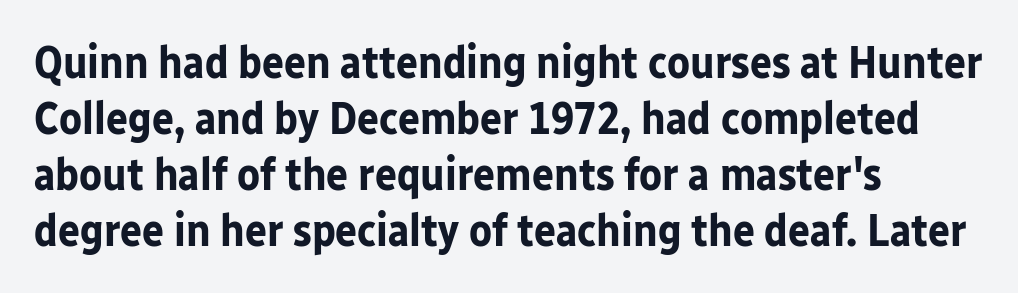
Q: Is the text bold? A: Yes.
Q: Is the text italic (slanted)? A: No, it is upright.
Q: Is the typeface a serif or a sans-serif typeface? A: Sans-serif.
Q: Is the text underlined? A: No.
Q: How is the paragraph aligned? A: Left-aligned.
Q: Is the spacing between letters normal or unusually wide? A: Normal.
Q: Width (condensed, normal, or wide)? A: Normal.
Q: Stroke contrast? A: Low.
Q: x-height? A: Medium.
Q: Monospaced? A: No.
